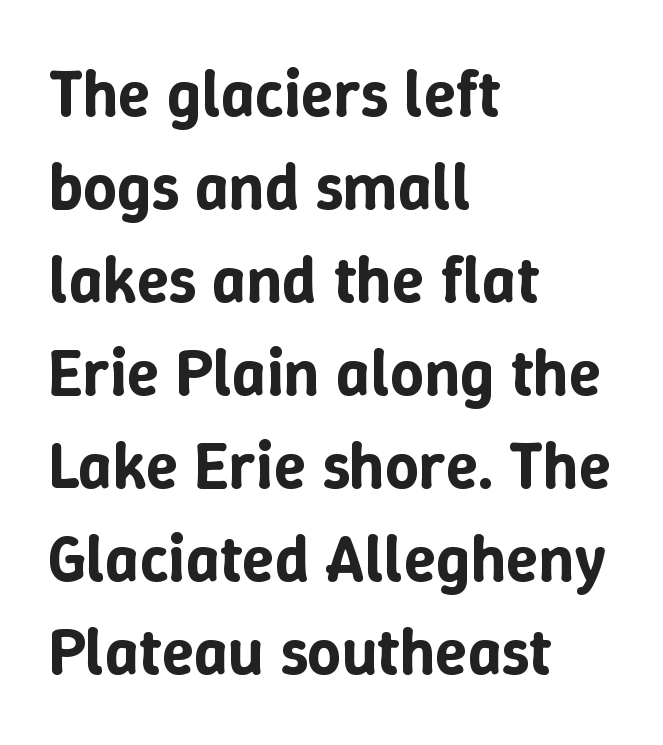
Only glyphs here, with clear space below each row. Looks like regular typesetting: each glyph gets only the width it needs. Letter spacing: default. Regular leading.
